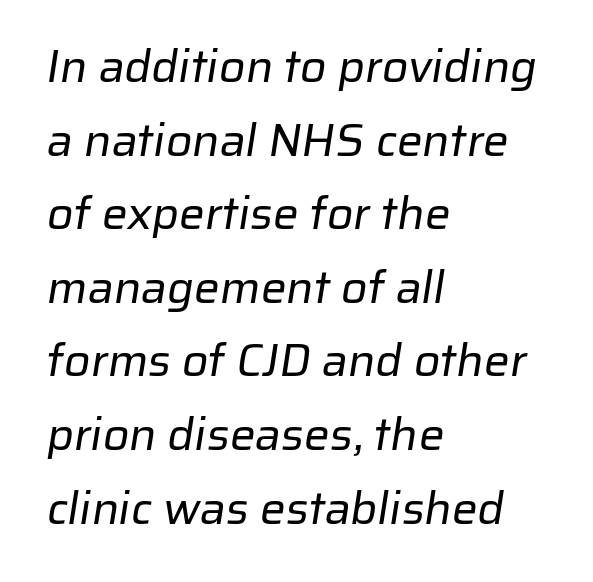
Q: Is the text bold? A: No.
Q: Is the typeface a serif or a sans-serif typeface? A: Sans-serif.
Q: Is the text underlined? A: No.
Q: How is the paragraph aligned? A: Left-aligned.
Q: Is the spacing between letters normal or unusually wide? A: Normal.
Q: Is the spacing between lines tight, normal or loose? A: Normal.
Q: Width (condensed, normal, or wide)? A: Normal.
Q: Stroke contrast? A: Low.
Q: x-height? A: Medium.
Q: Monospaced? A: No.
